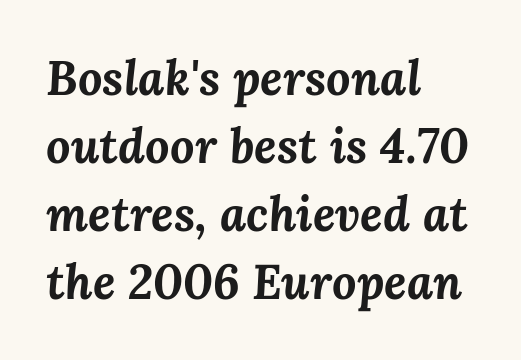
{"italic": "yes", "lean": "right", "slant_degrees": 3, "bold": "yes", "weight": "bold", "width": "normal", "stroke_contrast": "medium", "x_height": "medium", "monospaced": "no", "underline": "no", "align": "left", "line_spacing": "normal", "line_spacing_ratio": 1.42, "letter_spacing": "normal", "letter_spacing_em": 0.0, "glyph_px": 48}
